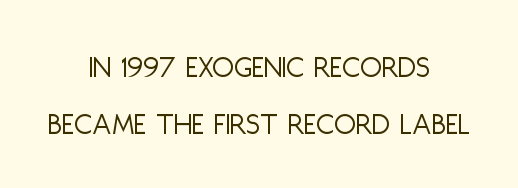
{"serif": "no", "italic": "no", "bold": "no", "weight": "light", "width": "condensed", "stroke_contrast": "low", "x_height": "large", "monospaced": "no", "underline": "no", "align": "center", "line_spacing_ratio": 1.77, "letter_spacing": "normal", "letter_spacing_em": 0.0, "glyph_px": 32}
